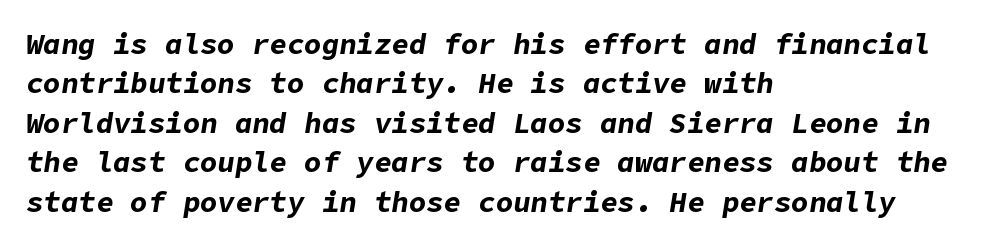
These lines are set flush left with a ragged right edge. The letters sit at their default tracking, neither squeezed nor spread. Does the weight exceed regular? Yes, all the way to bold. Bare-footed words on every line. Italic? Definitely — the glyphs are oblique.
